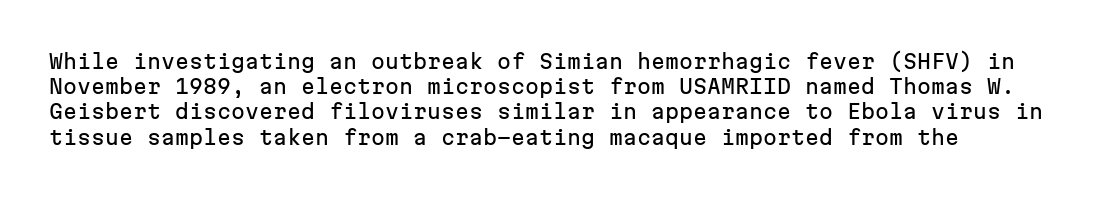
{"italic": "no", "underline": "no", "line_spacing": "normal", "line_spacing_ratio": 1.26, "letter_spacing": "normal", "letter_spacing_em": 0.0, "glyph_px": 20}
